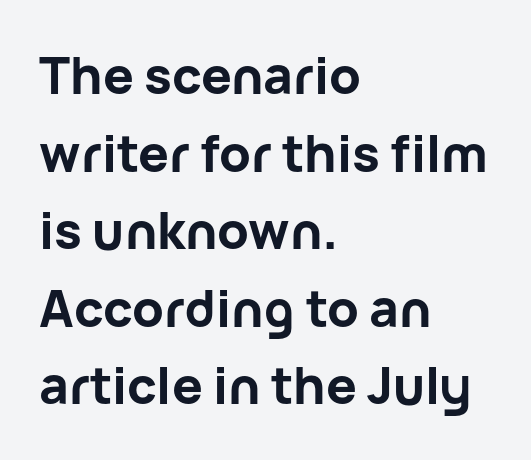
The image shows 51 px bold sans-serif type, upright; set left-aligned, normal line spacing (1.52x), normal letter spacing, not underlined; low stroke contrast and a medium x-height.
